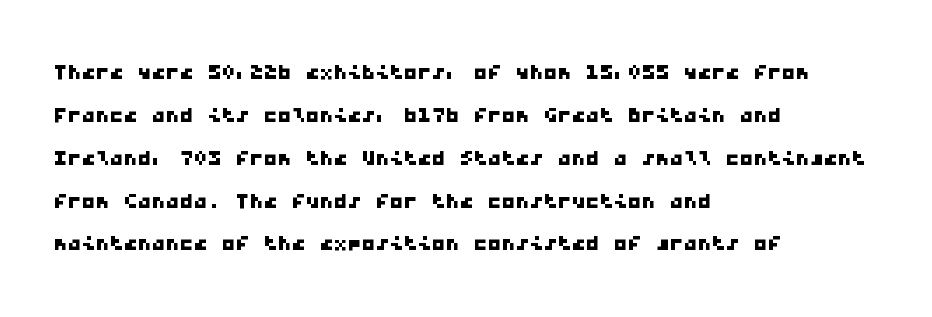
The image shows 28 px wide sans-serif type, monospaced; set left-aligned, normal line spacing (1.53x), normal letter spacing, not underlined; low stroke contrast and a medium x-height.
